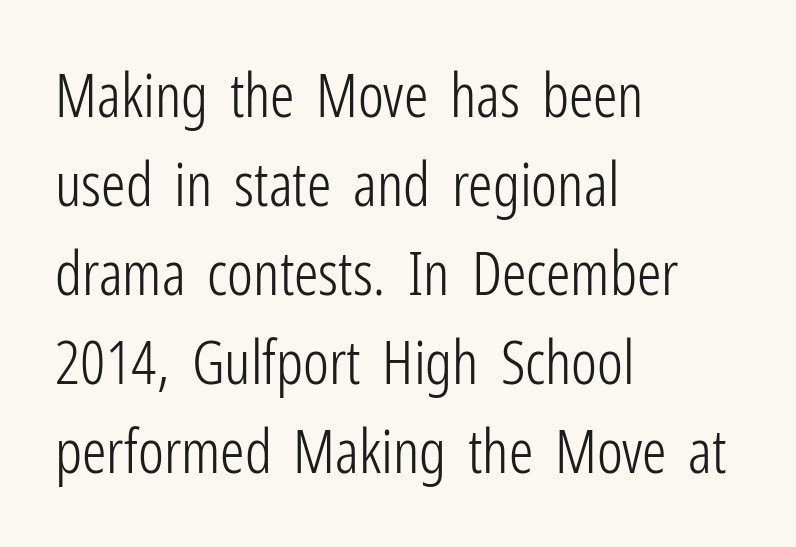
Underline: absent. A typesetter would call this zero additional tracking. This block has exactly the height ordinary leading produces. No extra ink here — the face is not bold.
